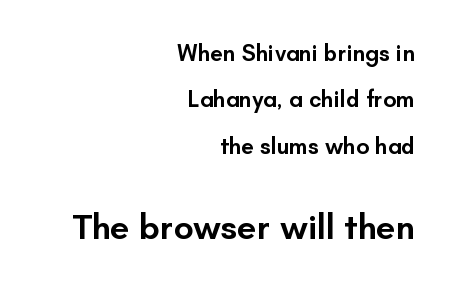
Q: Is the text bold? A: Semi-bold.
Q: Is the text italic (slanted)? A: No, it is upright.
Q: Is the typeface a serif or a sans-serif typeface? A: Sans-serif.
Q: Is the text underlined? A: No.
Q: How is the paragraph aligned? A: Right-aligned.
Q: Is the spacing between letters normal or unusually wide? A: Normal.
Q: Is the spacing between lines tight, normal or loose? A: Loose.
Q: Which block of text is set in a larger size, the first (top) or the second (bottom)? A: The second (bottom) one.
Q: Width (condensed, normal, or wide)? A: Normal.
Q: Stroke contrast? A: Low.
Q: x-height? A: Small.
Q: Monospaced? A: No.
